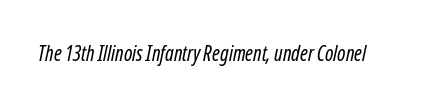
Q: Is the text bold? A: No.
Q: Is the text underlined? A: No.
Q: Is the spacing between letters normal or unusually wide? A: Normal.
